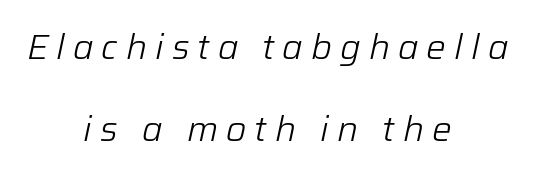
Q: Is the text bold? A: No.
Q: Is the text italic (slanted)? A: Yes, it leans right by about 12 degrees.
Q: Is the text underlined? A: No.
Q: How is the paragraph aligned? A: Centered.
Q: Is the spacing between letters normal or unusually wide? A: Unusually wide.
Q: Is the spacing between lines tight, normal or loose? A: Loose.
Q: Width (condensed, normal, or wide)? A: Normal.
Q: Stroke contrast? A: Low.
Q: x-height? A: Medium.
Q: Monospaced? A: No.
